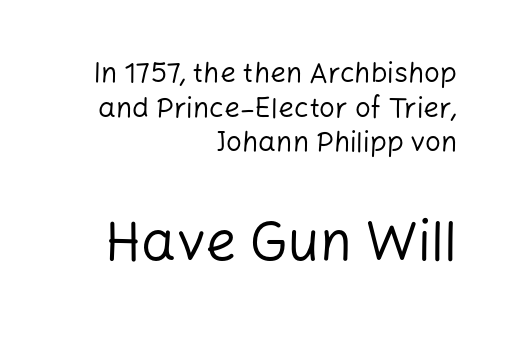
Q: Is the text bold? A: No.
Q: Is the text italic (slanted)? A: No, it is upright.
Q: Is the typeface a serif or a sans-serif typeface? A: Sans-serif.
Q: Is the text underlined? A: No.
Q: How is the paragraph aligned? A: Right-aligned.
Q: Is the spacing between letters normal or unusually wide? A: Normal.
Q: Which block of text is set in a larger size, the first (top) or the second (bottom)? A: The second (bottom) one.
Q: Width (condensed, normal, or wide)? A: Normal.
Q: Stroke contrast? A: Low.
Q: x-height? A: Medium.
Q: Monospaced? A: No.
